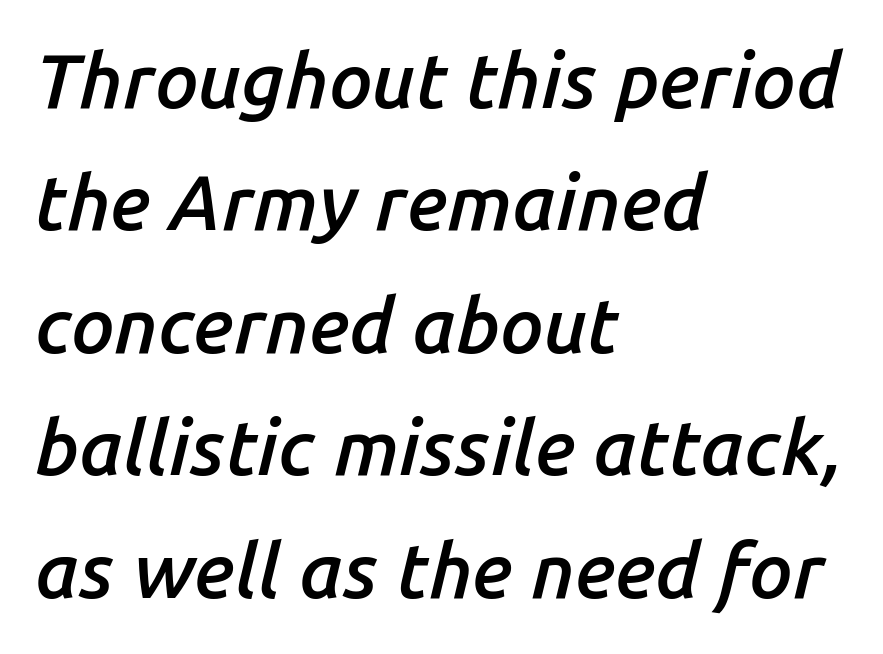
{"italic": "yes", "lean": "right", "slant_degrees": 14, "bold": "semi", "weight": "semibold", "width": "normal", "stroke_contrast": "low", "x_height": "medium", "monospaced": "no", "underline": "no", "align": "left", "line_spacing": "normal", "line_spacing_ratio": 1.59, "letter_spacing": "normal", "letter_spacing_em": 0.0, "glyph_px": 77}
